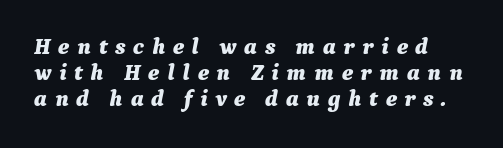
Is the type slanted? Yes — the strokes lean at a clear angle. Tightly led — the rows are bunched. Weight: bold. These lines have a slow, spaced-out rhythm from letter to letter. The specimen omits any rule beneath the text block's lines.
